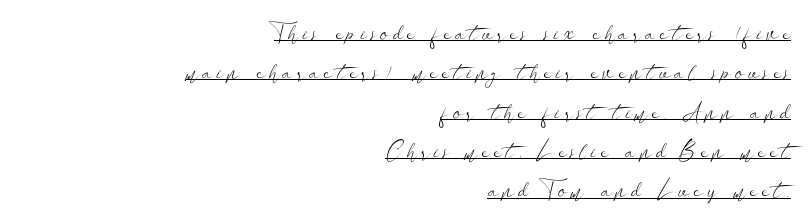
The image shows 24 px text type; set right-aligned, normal line spacing (1.64x), underlined.
